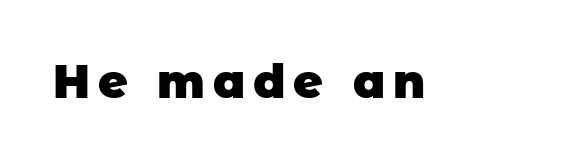
Q: Is the text bold? A: Yes.
Q: Is the typeface a serif or a sans-serif typeface? A: Sans-serif.
Q: Is the text underlined? A: No.
Q: Width (condensed, normal, or wide)? A: Normal.
Q: Stroke contrast? A: Low.
Q: x-height? A: Large.
Q: Monospaced? A: No.
